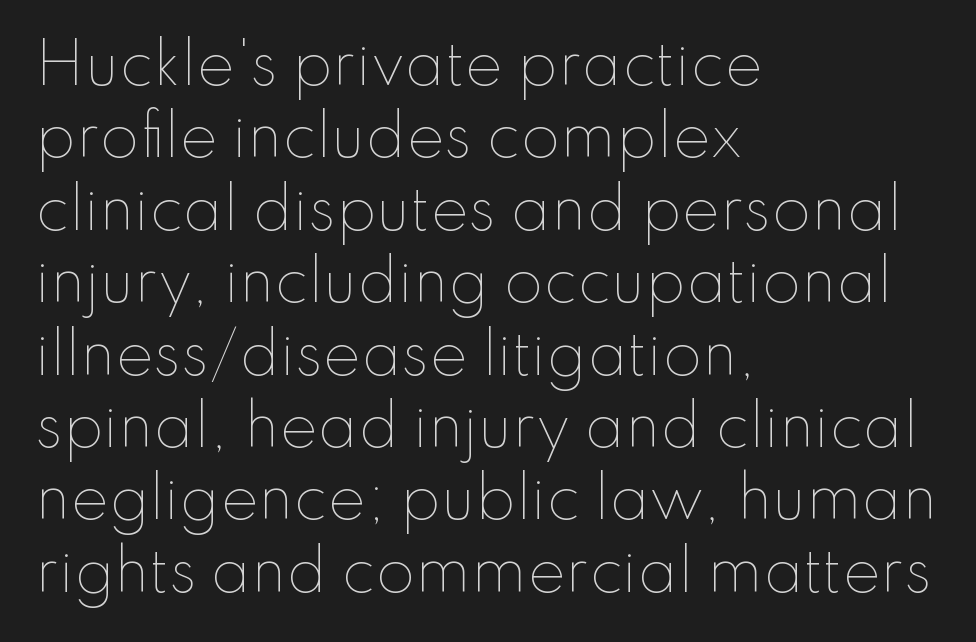
The image shows 57 px thin type, upright; set left-aligned, normal line spacing (1.27x), normal letter spacing, not underlined; low stroke contrast and a small x-height.
